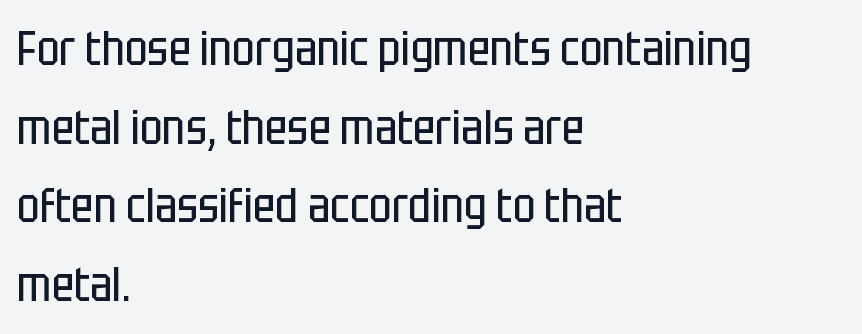
Q: Is the text bold? A: No.
Q: Is the text italic (slanted)? A: No, it is upright.
Q: Is the typeface a serif or a sans-serif typeface? A: Sans-serif.
Q: Is the text underlined? A: No.
Q: How is the paragraph aligned? A: Left-aligned.
Q: Is the spacing between letters normal or unusually wide? A: Normal.
Q: Is the spacing between lines tight, normal or loose? A: Normal.
Q: Width (condensed, normal, or wide)? A: Condensed.
Q: Stroke contrast? A: Low.
Q: x-height? A: Large.
Q: Monospaced? A: No.
